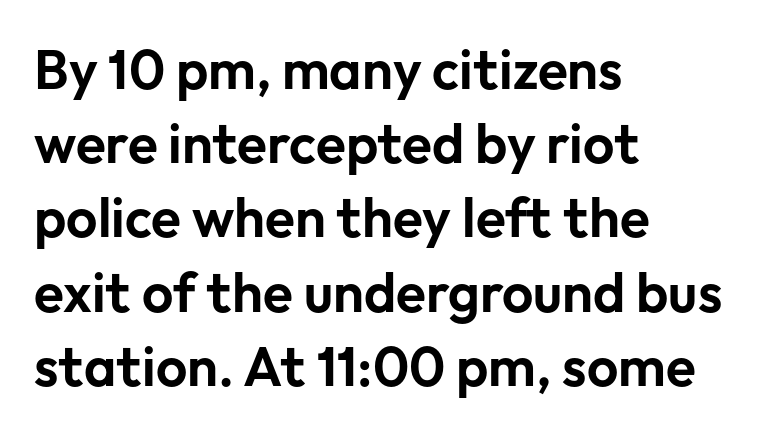
These lines are rendered in a variable-pitch font. The strip under each line holds only bare page. A student would call this left alignment; a typographer would say flush left, rag right. A roman cut, with each character standing at attention. Spacing between characters is what you'd get straight out of the box. The rendering shows plain stroke endings on the letterforms — a sans-serif design.
